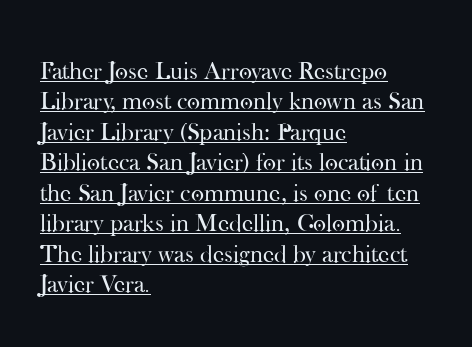
{"italic": "no", "bold": "no", "underline": "yes", "align": "left", "line_spacing_ratio": 1.22, "letter_spacing": "normal", "letter_spacing_em": 0.0, "glyph_px": 25}
